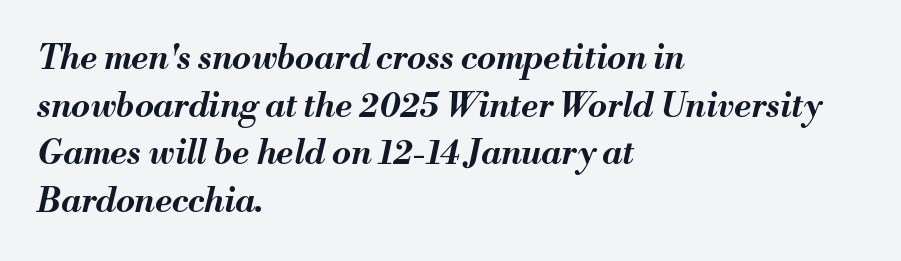
Q: Is the text bold? A: Yes.
Q: Is the text italic (slanted)? A: Yes, it leans right by about 13 degrees.
Q: Is the text underlined? A: No.
Q: How is the paragraph aligned? A: Left-aligned.
Q: Is the spacing between letters normal or unusually wide? A: Normal.
Q: Is the spacing between lines tight, normal or loose? A: Normal.
Q: Width (condensed, normal, or wide)? A: Normal.
Q: Stroke contrast? A: Medium.
Q: x-height? A: Small.
Q: Monospaced? A: No.
